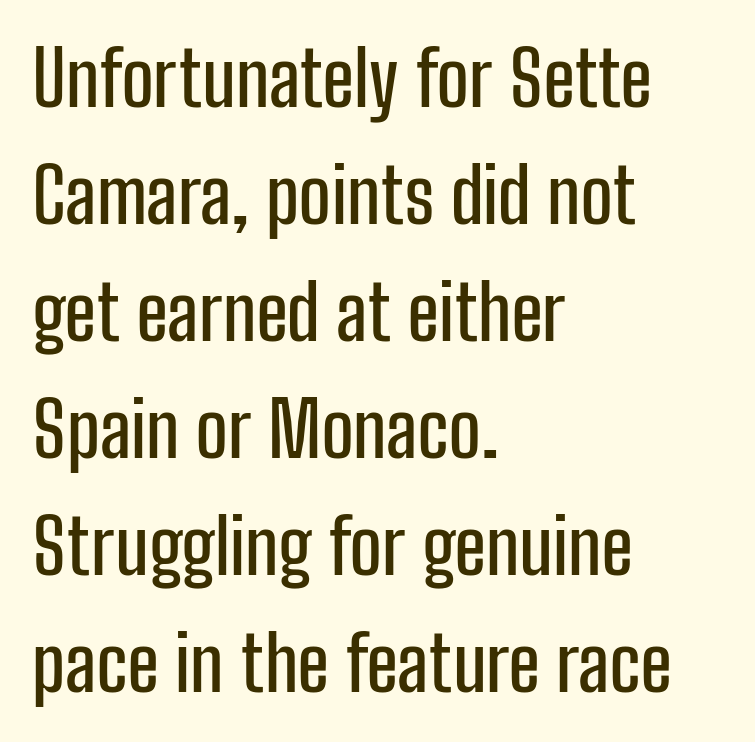
The image shows 76 px condensed sans-serif type, upright; set left-aligned, normal line spacing (1.54x), normal letter spacing, not underlined; low stroke contrast and a medium x-height.
